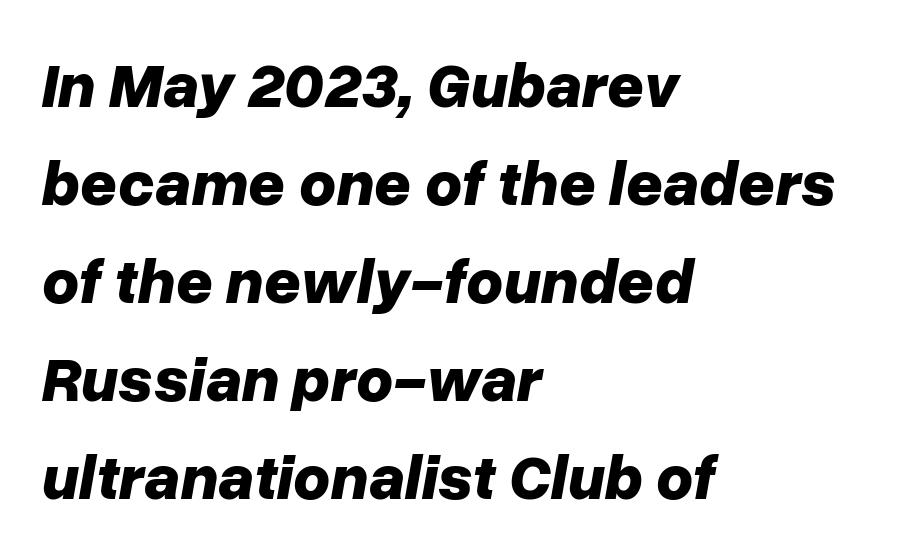
Q: Is the text bold? A: Yes.
Q: Is the text italic (slanted)? A: Yes, it leans right by about 10 degrees.
Q: Is the text underlined? A: No.
Q: How is the paragraph aligned? A: Left-aligned.
Q: Is the spacing between letters normal or unusually wide? A: Normal.
Q: Is the spacing between lines tight, normal or loose? A: Normal.
Q: Width (condensed, normal, or wide)? A: Normal.
Q: Stroke contrast? A: Low.
Q: x-height? A: Medium.
Q: Monospaced? A: No.
